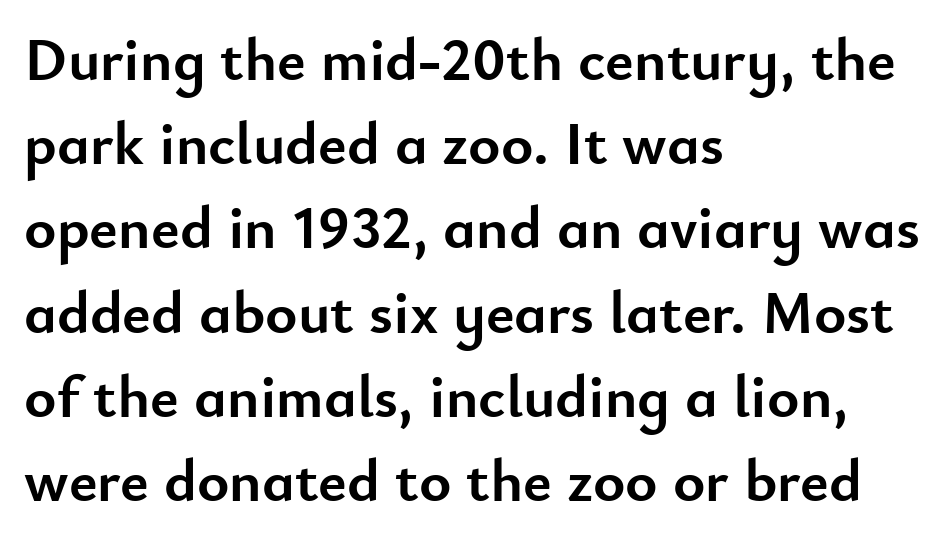
{"serif": "no", "italic": "no", "bold": "yes", "weight": "semibold", "width": "normal", "stroke_contrast": "low", "x_height": "small", "monospaced": "no", "underline": "no", "align": "left", "line_spacing": "normal", "line_spacing_ratio": 1.38, "letter_spacing": "normal", "letter_spacing_em": 0.0, "glyph_px": 61}
